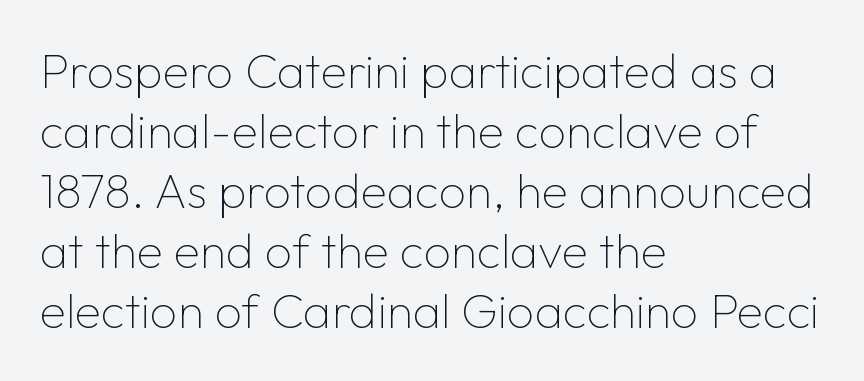
Do the characters align in a grid? No, the font is proportional. A bare baseline throughout the passage. The passage is arranged the way most books set body copy — flush left. Normally led — the rows are evenly, conventionally spaced. Check where the strokes stop: nothing finishes them off — pure sans.
